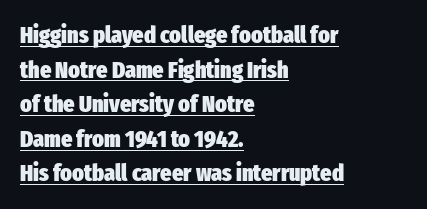
{"italic": "no", "bold": "yes", "underline": "yes", "align": "left", "line_spacing": "normal", "line_spacing_ratio": 1.44, "letter_spacing": "normal", "letter_spacing_em": 0.0, "glyph_px": 24}
